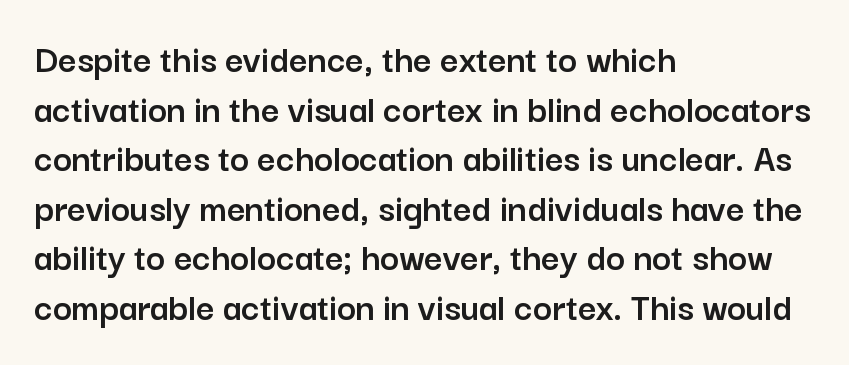
The image shows 40 px sans-serif type, upright; set left-aligned, line spacing 1.24x, normal letter spacing, not underlined; low stroke contrast and a medium x-height.
